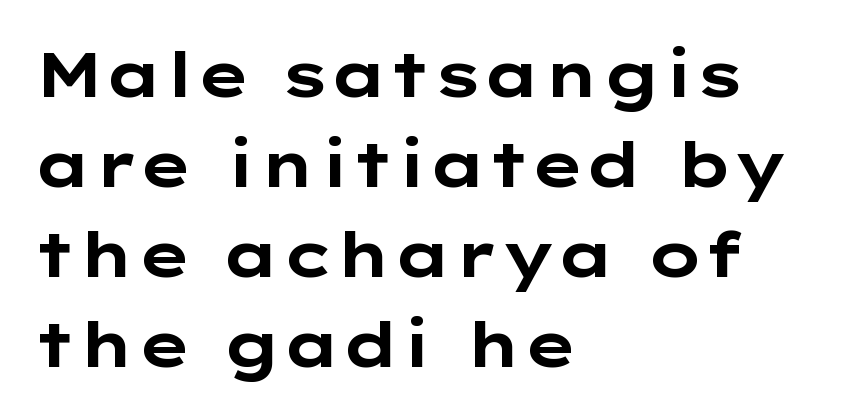
The image shows 63 px bold, wide sans-serif type, upright; set left-aligned, normal line spacing (1.43x), normal letter spacing, not underlined; low stroke contrast and a medium x-height.
